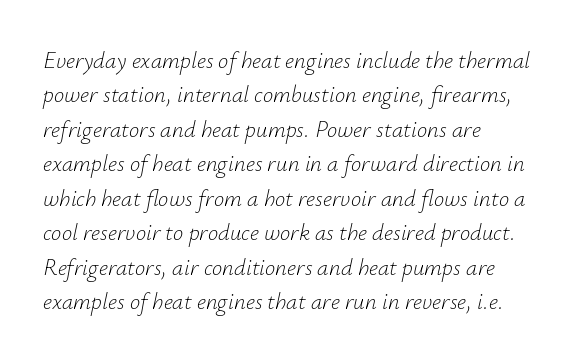
Q: Is the text bold? A: No.
Q: Is the text italic (slanted)? A: Yes, it leans right by about 12 degrees.
Q: Is the text underlined? A: No.
Q: How is the paragraph aligned? A: Left-aligned.
Q: Is the spacing between letters normal or unusually wide? A: Normal.
Q: Is the spacing between lines tight, normal or loose? A: Normal.
